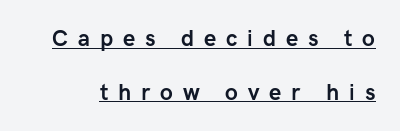
The image shows 22 px bold type, upright; set loose line spacing (2.44x), unusually wide letter spacing (+0.45 em), underlined.
